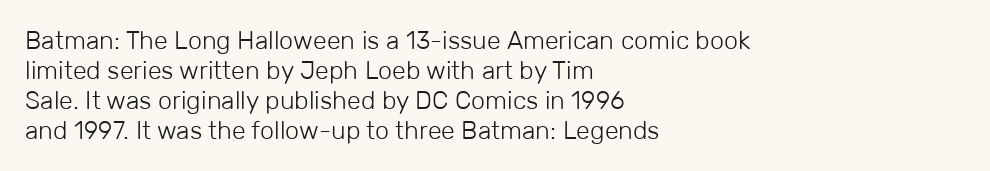
Stem width sits at or under what a default text font uses. Rendered with straight, roman letterforms. In CSS terms this would be text-align: left. Is the letter spacing exaggerated? No — it looks like the ordinary default.
